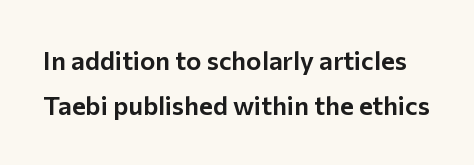
The image shows 26 px text type, upright; set line spacing 1.75x, normal letter spacing, not underlined.
